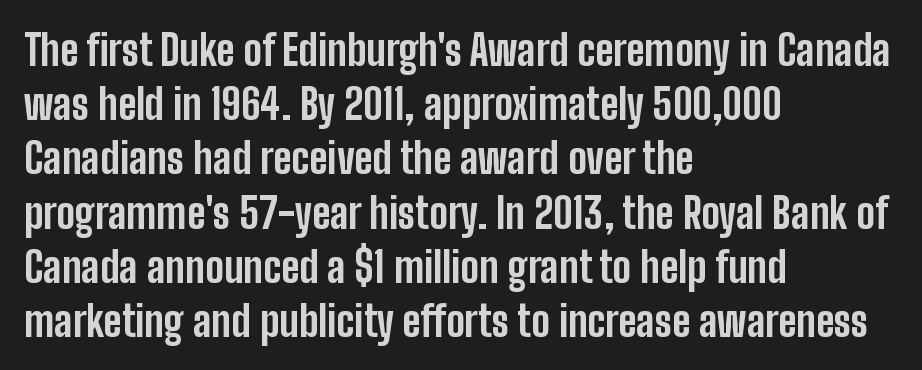
Q: Is the text bold? A: Yes.
Q: Is the text italic (slanted)? A: No, it is upright.
Q: Is the typeface a serif or a sans-serif typeface? A: Sans-serif.
Q: Is the text underlined? A: No.
Q: How is the paragraph aligned? A: Left-aligned.
Q: Is the spacing between letters normal or unusually wide? A: Normal.
Q: Is the spacing between lines tight, normal or loose? A: Normal.
Q: Width (condensed, normal, or wide)? A: Condensed.
Q: Stroke contrast? A: Low.
Q: x-height? A: Medium.
Q: Monospaced? A: No.
